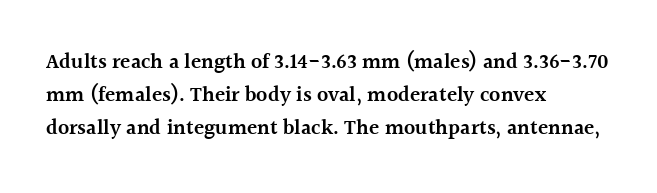
A typesetter would call this zero additional tracking. The foot of each line stays bare and open. Whoever set this chose a conventional vertical rhythm. Short and long lines alike share a common starting point at left. Stems and bowls a touch heavier than normal — semibold. The lettering stays uniformly vertical, giving the passage a roman look.
